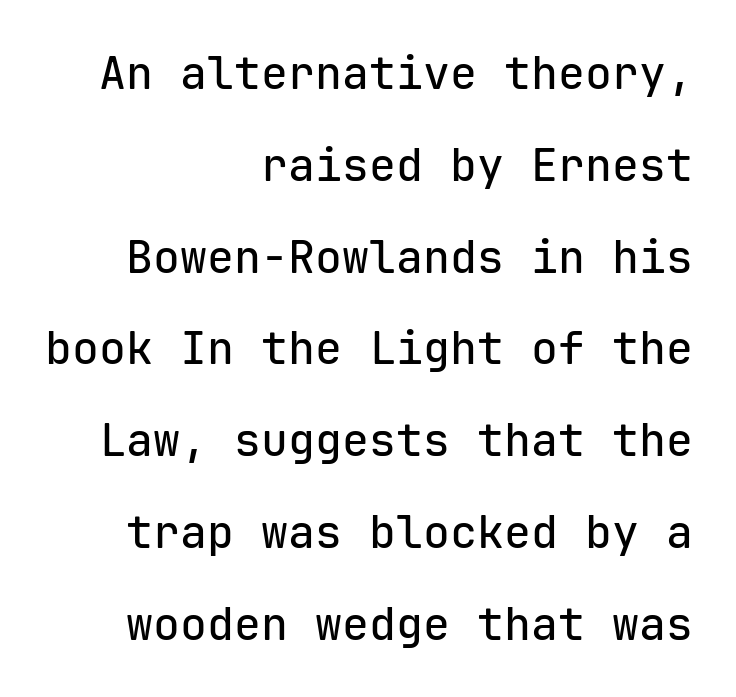
{"serif": "no", "italic": "no", "width": "normal", "stroke_contrast": "low", "x_height": "medium", "monospaced": "yes", "underline": "no", "align": "right", "line_spacing": "loose", "line_spacing_ratio": 2.04, "letter_spacing": "normal", "letter_spacing_em": 0.0, "glyph_px": 45}
